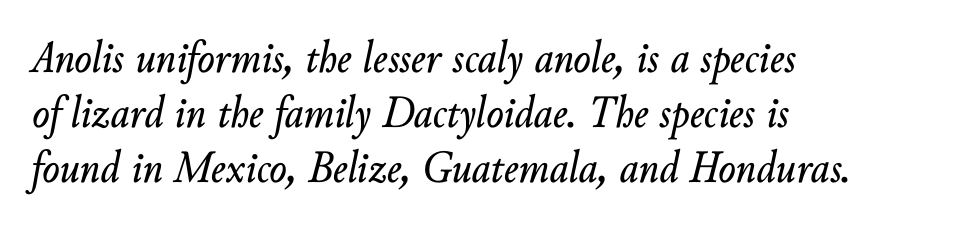
The image shows 46 px text type, italic (leaning right); set left-aligned, line spacing 1.2x, normal letter spacing, not underlined; low stroke contrast and a small x-height.
